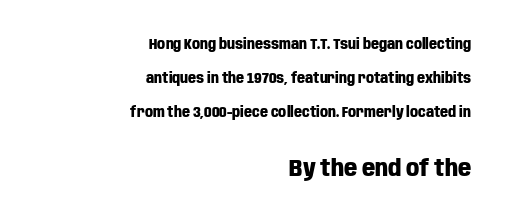
{"italic": "no", "bold": "yes", "underline": "no", "align": "right", "line_spacing": "loose", "line_spacing_ratio": 2.43, "letter_spacing": "normal", "letter_spacing_em": 0.0, "larger_block": "second", "size_ratio": 1.64, "glyph_px": 23}
